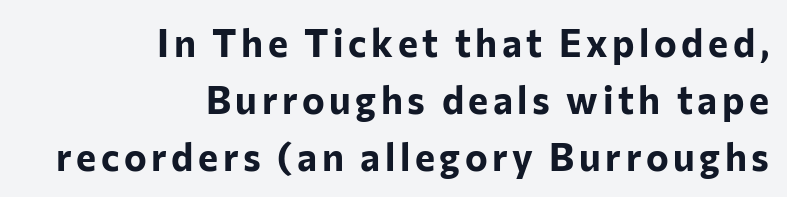
Q: Is the text bold? A: Yes.
Q: Is the text italic (slanted)? A: No, it is upright.
Q: Is the typeface a serif or a sans-serif typeface? A: Sans-serif.
Q: Is the text underlined? A: No.
Q: How is the paragraph aligned? A: Right-aligned.
Q: Is the spacing between lines tight, normal or loose? A: Normal.
Q: Width (condensed, normal, or wide)? A: Normal.
Q: Stroke contrast? A: Low.
Q: x-height? A: Medium.
Q: Monospaced? A: No.
